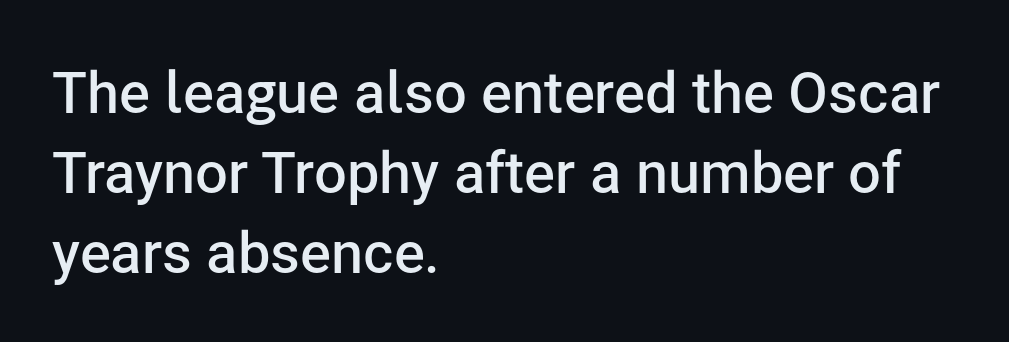
{"serif": "no", "italic": "no", "bold": "semi", "weight": "semibold", "width": "normal", "stroke_contrast": "low", "x_height": "medium", "monospaced": "no", "underline": "no", "align": "left", "line_spacing": "normal", "line_spacing_ratio": 1.38, "letter_spacing": "normal", "letter_spacing_em": 0.0, "glyph_px": 58}
